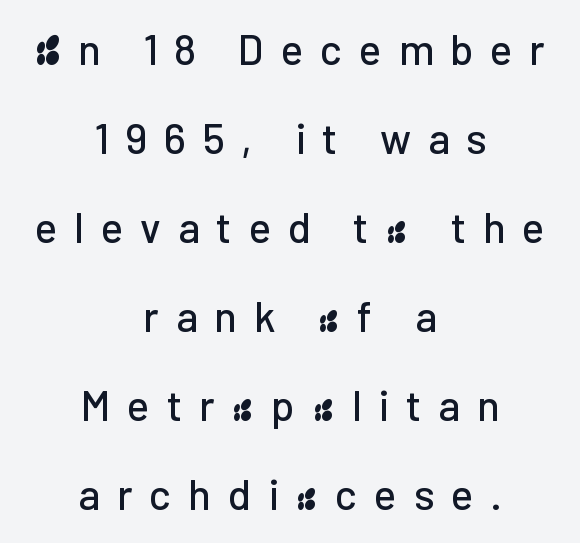
{"serif": "no", "italic": "no", "width": "normal", "stroke_contrast": "low", "x_height": "medium", "monospaced": "no", "underline": "no", "align": "center", "line_spacing": "loose", "line_spacing_ratio": 2.12, "letter_spacing": "wide", "letter_spacing_em": 0.4, "glyph_px": 42}
